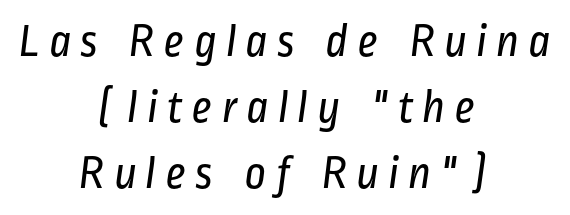
Q: Is the text bold? A: No.
Q: Is the typeface a serif or a sans-serif typeface? A: Sans-serif.
Q: Is the text underlined? A: No.
Q: How is the paragraph aligned? A: Centered.
Q: Is the spacing between lines tight, normal or loose? A: Normal.
Q: Width (condensed, normal, or wide)? A: Condensed.
Q: Stroke contrast? A: Low.
Q: x-height? A: Medium.
Q: Monospaced? A: No.
